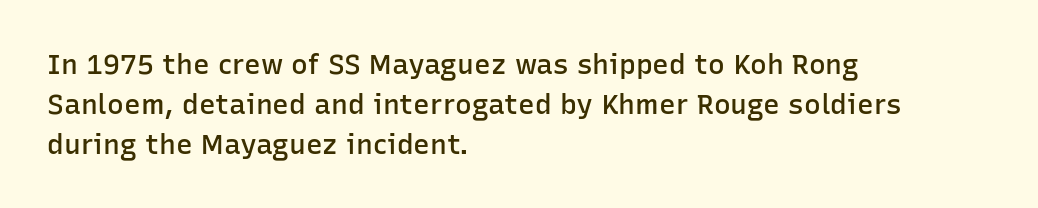
{"serif": "no", "italic": "no", "bold": "semi", "weight": "semibold", "width": "normal", "stroke_contrast": "low", "x_height": "medium", "monospaced": "no", "underline": "no", "align": "left", "line_spacing": "normal", "line_spacing_ratio": 1.42, "letter_spacing": "normal", "letter_spacing_em": 0.0, "glyph_px": 28}
